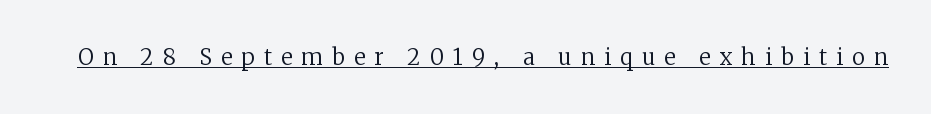
The letterforms stand isolated, each surrounded by extra space. Check the space under the baseline: a stroke is drawn there. These lines were composed using upright roman letters. Is this a heavy cut? Hardly; it is regular or lighter.
